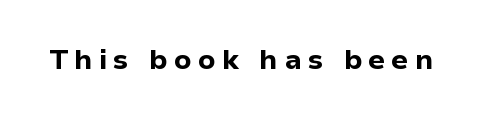
The image shows 28 px bold sans-serif type, upright; set unusually wide letter spacing (+0.22 em), not underlined; low stroke contrast and a medium x-height.
